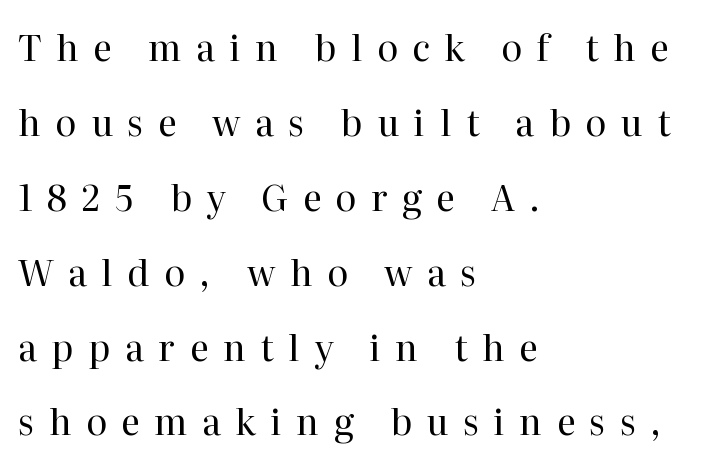
{"serif": "yes", "italic": "no", "bold": "no", "weight": "regular", "width": "normal", "stroke_contrast": "high", "x_height": "medium", "monospaced": "no", "underline": "no", "align": "left", "line_spacing": "loose", "line_spacing_ratio": 2.08, "letter_spacing": "wide", "letter_spacing_em": 0.4, "glyph_px": 36}
